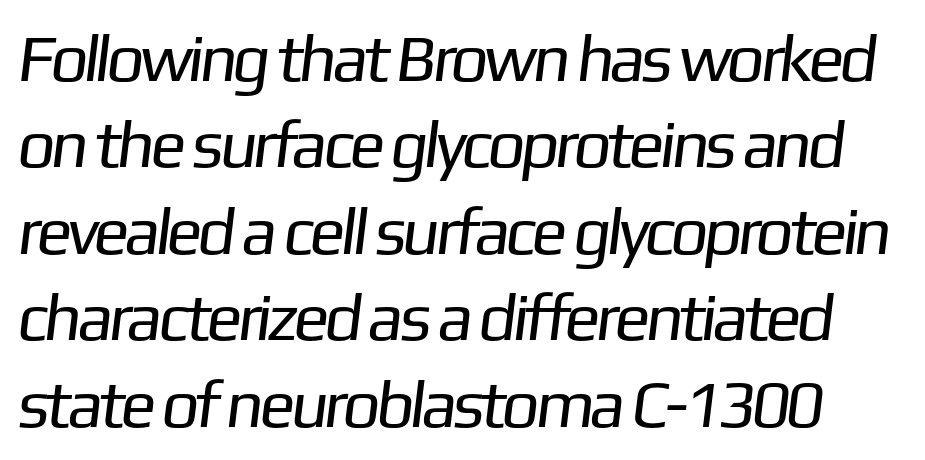
The image shows 67 px regular-weight sans-serif type; set normal line spacing (1.29x), normal letter spacing, not underlined; low stroke contrast and a medium x-height.
